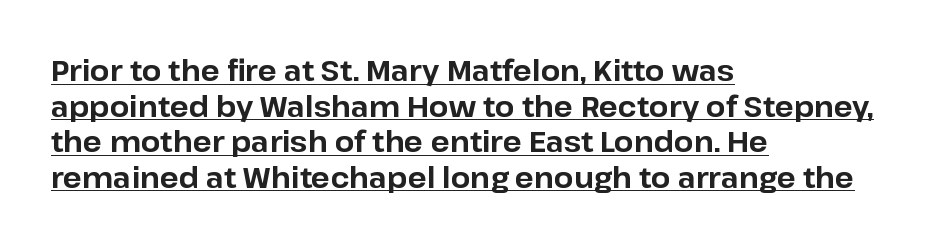
The image shows 28 px bold sans-serif type, upright; set left-aligned, normal line spacing (1.27x), normal letter spacing, underlined; low stroke contrast and a medium x-height.
